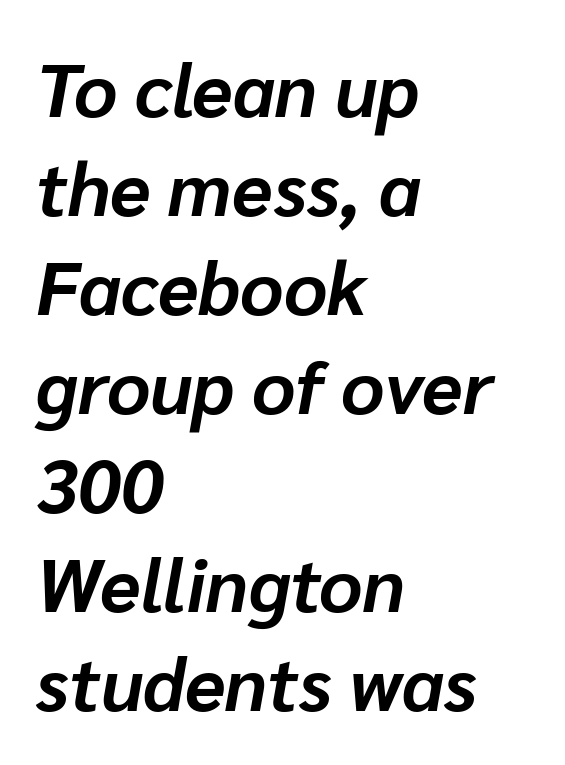
The image shows 75 px bold type, italic (leaning right); set left-aligned, normal line spacing (1.32x), normal letter spacing, not underlined; low stroke contrast and a medium x-height.
